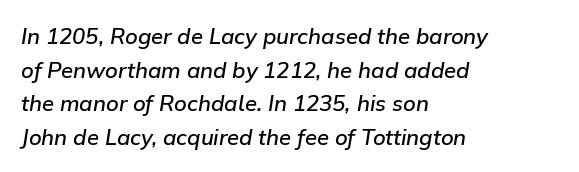
The image shows 22 px text type, italic (leaning right); set left-aligned, normal line spacing (1.53x), normal letter spacing, not underlined.
